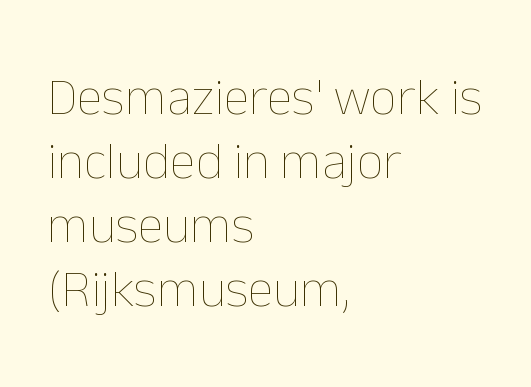
{"italic": "no", "bold": "no", "weight": "thin", "width": "normal", "stroke_contrast": "low", "x_height": "medium", "monospaced": "no", "underline": "no", "align": "left", "line_spacing_ratio": 1.21, "letter_spacing": "normal", "letter_spacing_em": 0.0, "glyph_px": 53}
